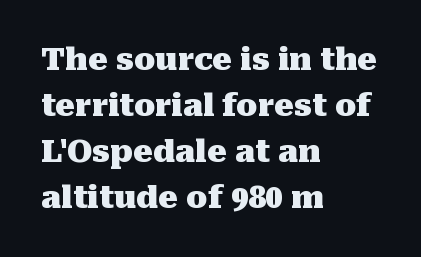
The image shows 31 px heavy serif type, upright; set left-aligned, normal line spacing (1.48x), normal letter spacing, not underlined; medium stroke contrast and a medium x-height.
